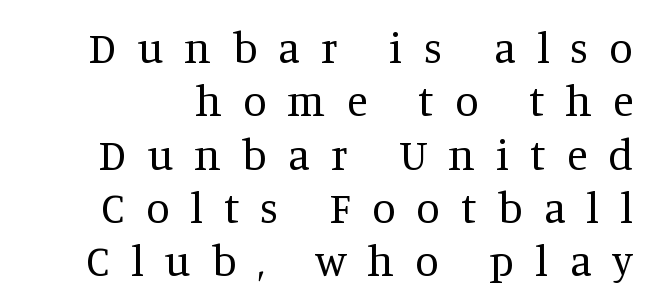
Substantial extra tracking has been applied to these lines. The letters advance in unequal steps, a hallmark of proportional type. You can tell it's not italic because the verticals are truly vertical. You can tell from the footed stems that serif type was used. The foot of each line stays bare and open. The typesetting does not lean heavy: it is not bold.
